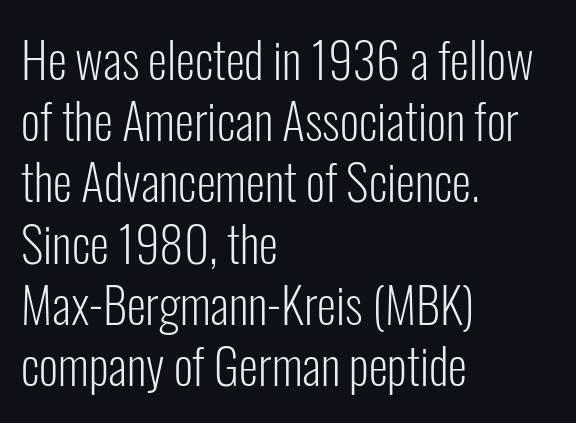
Q: Is the text bold? A: No.
Q: Is the text italic (slanted)? A: No, it is upright.
Q: Is the typeface a serif or a sans-serif typeface? A: Sans-serif.
Q: Is the text underlined? A: No.
Q: How is the paragraph aligned? A: Left-aligned.
Q: Is the spacing between letters normal or unusually wide? A: Normal.
Q: Is the spacing between lines tight, normal or loose? A: Normal.
Q: Width (condensed, normal, or wide)? A: Condensed.
Q: Stroke contrast? A: Low.
Q: x-height? A: Medium.
Q: Monospaced? A: No.
